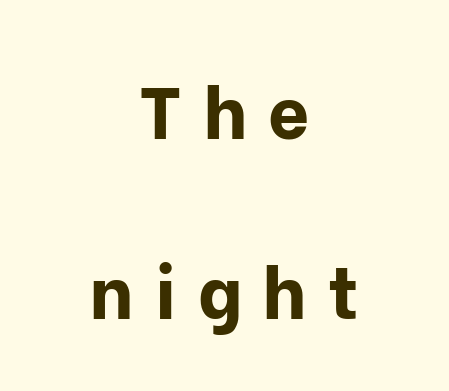
The image shows 72 px bold sans-serif type, upright; set centered, loose line spacing (2.5x), unusually wide letter spacing (+0.3 em), not underlined; low stroke contrast and a medium x-height.
